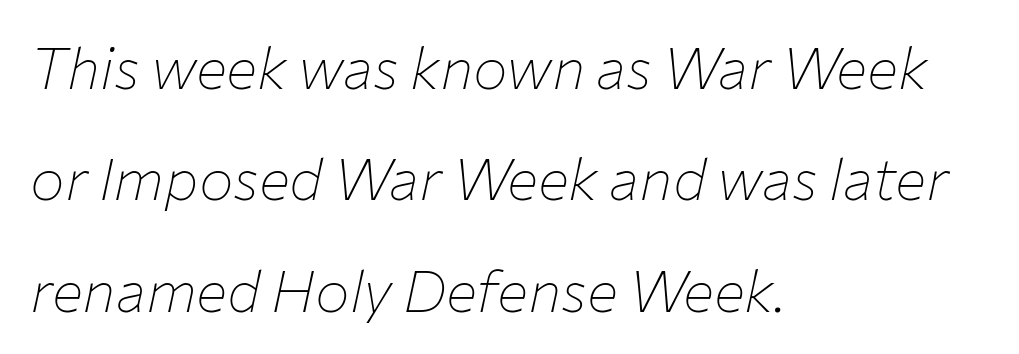
Here the designer chose a conventional face with non-uniform glyph widths. This rendering uses left alignment, leaving the right contour irregular. Descenders are the only things crossing below the line. Does extra space separate the letters? No, they use regular spacing. The lines are spread far apart with generous leading.
